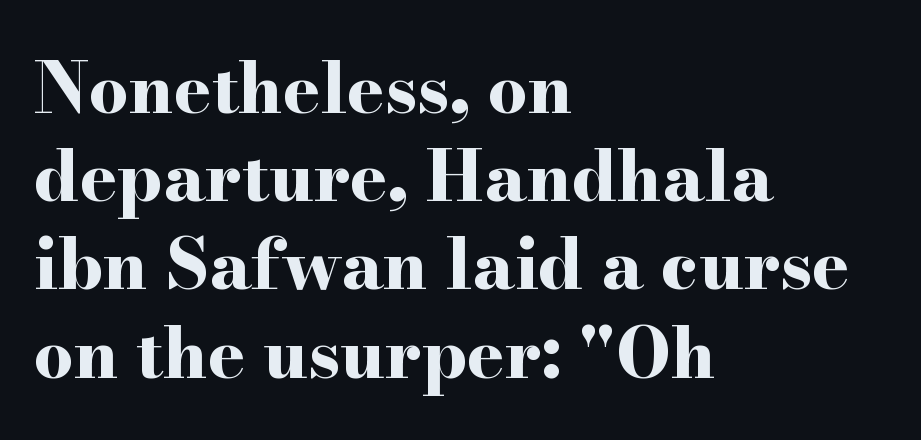
The sample has been set heavy, in full bold. A classic flush-left, rag-right setting is used for this passage. The specimen omits any rule beneath the text block's lines. Tracking here is standard; glyphs follow each other at the usual distance. You could not count columns in this text — the font is proportionally spaced.
